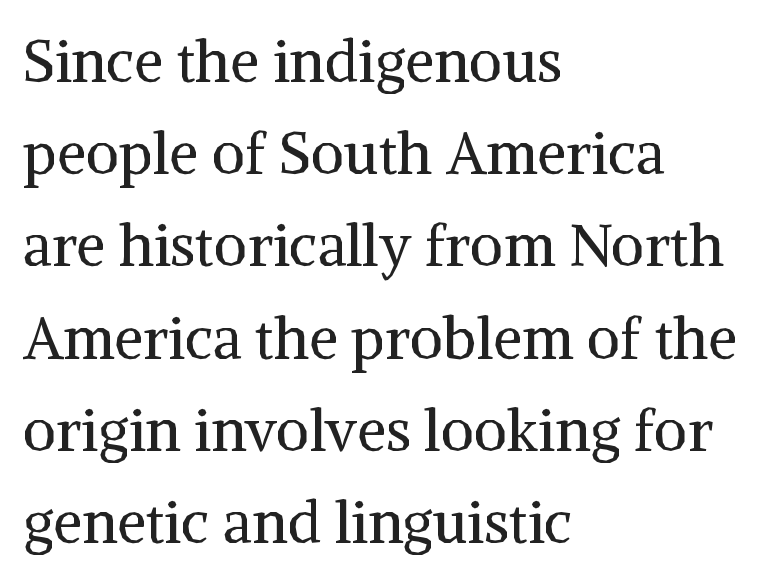
The type is set solid horizontally, with unmodified tracking. Classification — serif. Each new line begins a customary step beneath the previous one. Line starts are locked; line ends wander. The letters look calm and open, with moderate or lighter stems. Spacing verdict: proportional, widths tailored to each character.
